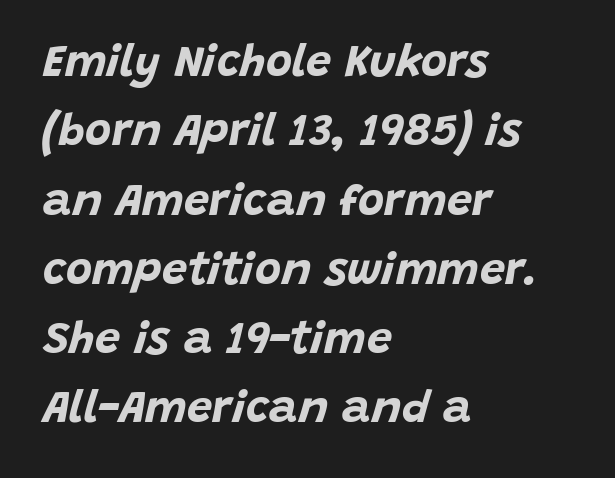
The image shows 45 px bold type, italic (leaning right); set left-aligned, normal line spacing (1.54x), normal letter spacing, not underlined; low stroke contrast and a large x-height.
